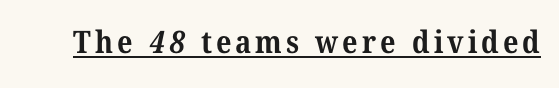
The glyphs have the mass of a bold cut. Looks like regular typesetting: each glyph gets only the width it needs. Regarding serifs, this sample has them. Quick note: underline on.
